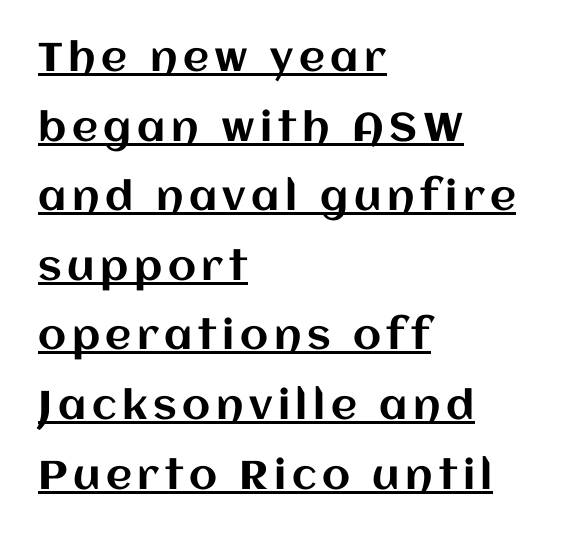
{"italic": "no", "width": "normal", "stroke_contrast": "medium", "x_height": "large", "monospaced": "no", "underline": "yes", "align": "left", "line_spacing_ratio": 1.74, "glyph_px": 40}
